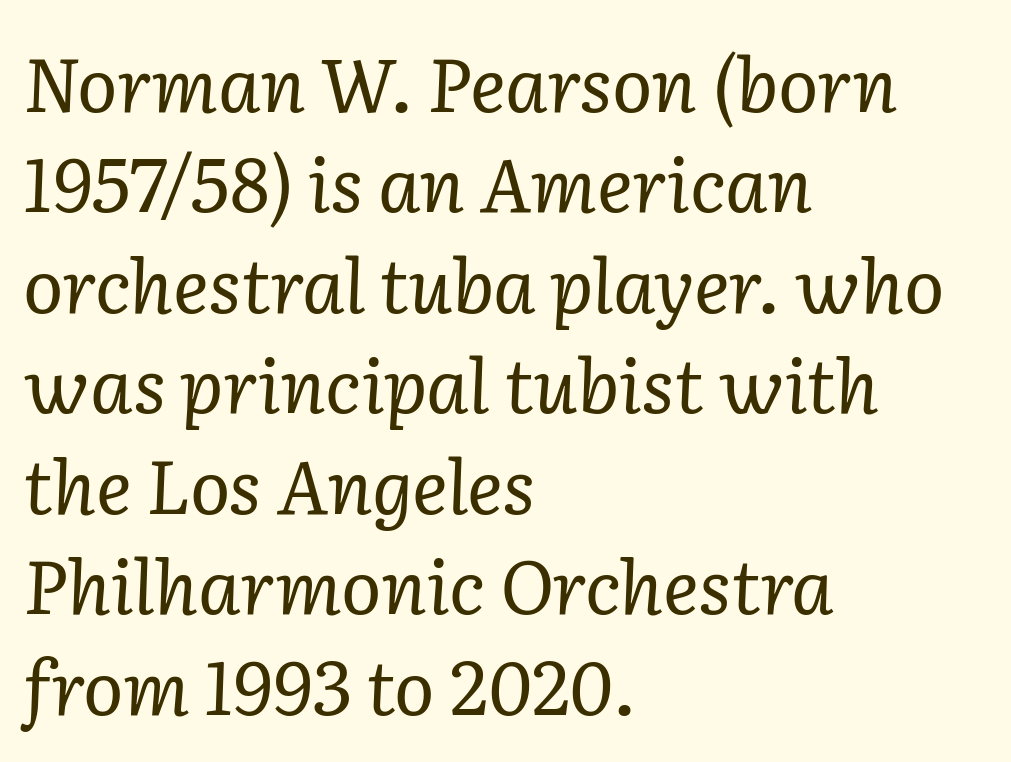
The image shows 75 px regular-weight serif type, italic (leaning right); set left-aligned, normal line spacing (1.34x), normal letter spacing, not underlined; low stroke contrast and a medium x-height.
